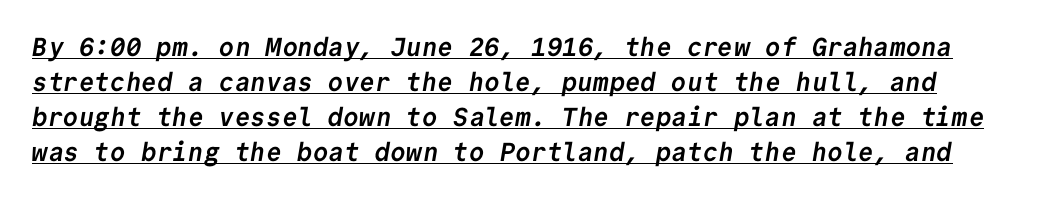
{"bold": "yes", "underline": "yes", "line_spacing": "normal", "line_spacing_ratio": 1.35, "letter_spacing": "normal", "letter_spacing_em": 0.0, "glyph_px": 26}
